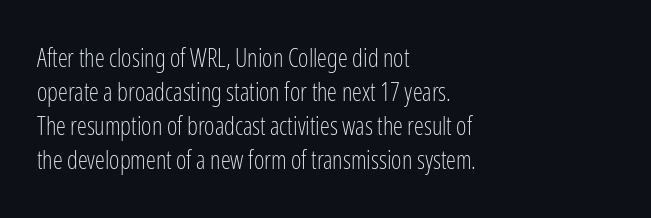
The image shows 25 px text type, upright; set left-aligned, normal line spacing (1.36x), normal letter spacing, not underlined.
